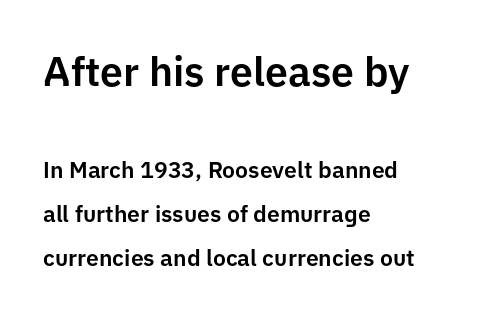
{"serif": "no", "italic": "no", "width": "normal", "stroke_contrast": "low", "x_height": "medium", "monospaced": "no", "underline": "no", "align": "left", "line_spacing": "loose", "line_spacing_ratio": 1.91, "letter_spacing": "normal", "letter_spacing_em": 0.0, "larger_block": "first", "size_ratio": 1.78, "glyph_px": 41}
